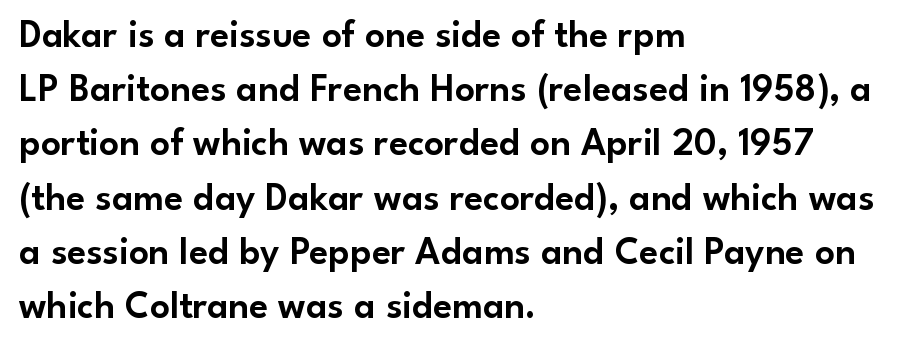
The tracking reads as untouched default to a designer's eye. The passage shown is not underscored anywhere. The face used here is proportionally spaced, like ordinary book or web type. Italic? Not at all — the glyphs are vertical. Nope, no serifs anywhere on these letters. The paragraph shown leans on its left margin.
